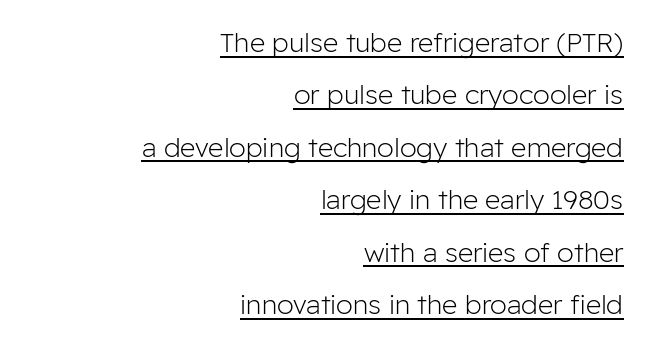
Q: Is the text bold? A: No.
Q: Is the text italic (slanted)? A: No, it is upright.
Q: Is the text underlined? A: Yes.
Q: How is the paragraph aligned? A: Right-aligned.
Q: Is the spacing between letters normal or unusually wide? A: Normal.
Q: Is the spacing between lines tight, normal or loose? A: Loose.
